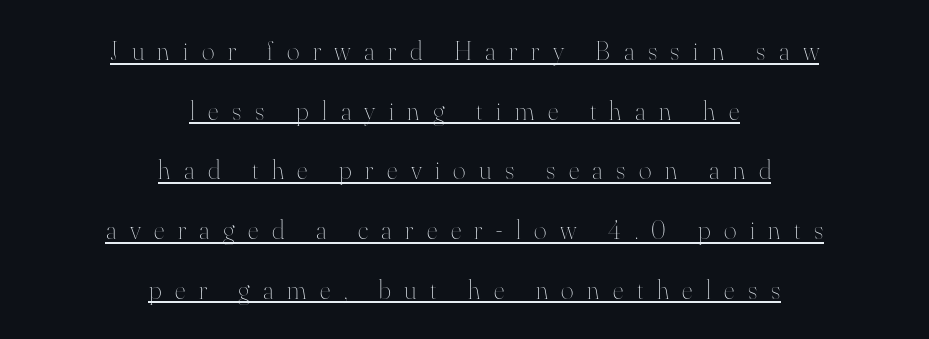
Q: Is the text bold? A: No.
Q: Is the text italic (slanted)? A: No, it is upright.
Q: Is the text underlined? A: Yes.
Q: How is the paragraph aligned? A: Centered.
Q: Is the spacing between letters normal or unusually wide? A: Unusually wide.
Q: Is the spacing between lines tight, normal or loose? A: Loose.
